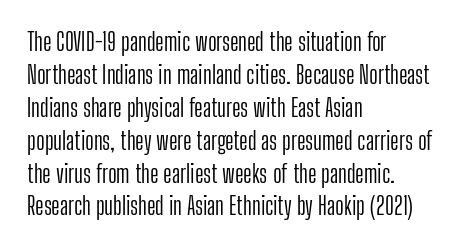
The image shows 24 px text type, upright; set left-aligned, normal line spacing (1.37x), normal letter spacing, not underlined.
